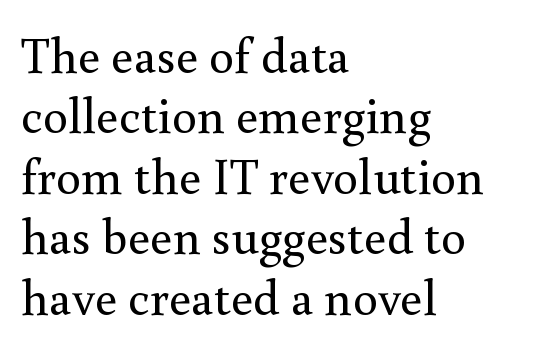
{"serif": "yes", "italic": "no", "bold": "no", "weight": "regular", "width": "normal", "x_height": "small", "monospaced": "no", "underline": "no", "align": "left", "line_spacing_ratio": 1.21, "letter_spacing": "normal", "letter_spacing_em": 0.0, "glyph_px": 50}
